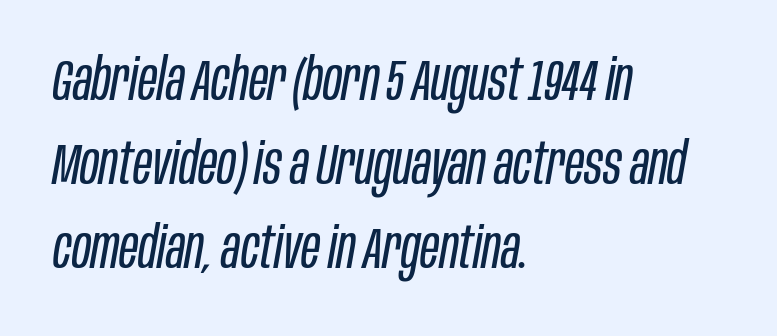
The image shows 58 px regular-weight, condensed type, italic (leaning right); set left-aligned, normal line spacing (1.45x), normal letter spacing, not underlined; low stroke contrast and a large x-height.
